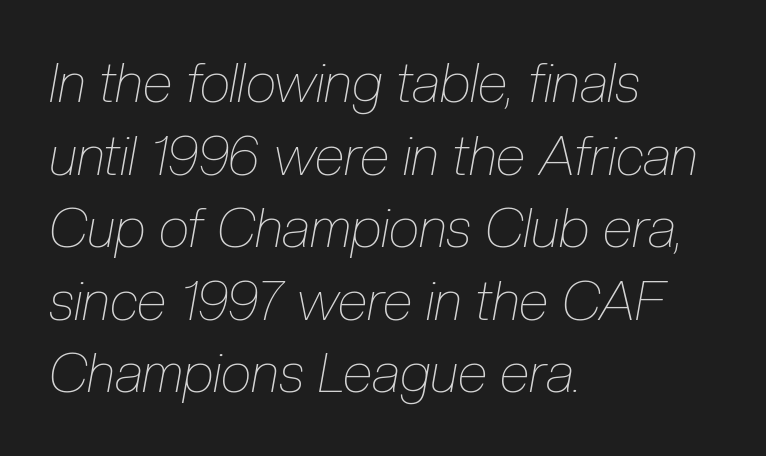
The image shows 55 px thin, condensed type, italic (leaning right); set left-aligned, normal line spacing (1.32x), normal letter spacing, not underlined; low stroke contrast and a medium x-height.
